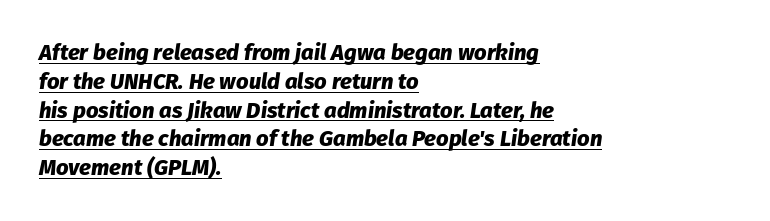
Q: Is the text bold? A: Yes.
Q: Is the text italic (slanted)? A: Yes, it leans right by about 8 degrees.
Q: Is the text underlined? A: Yes.
Q: How is the paragraph aligned? A: Left-aligned.
Q: Is the spacing between letters normal or unusually wide? A: Normal.
Q: Is the spacing between lines tight, normal or loose? A: Normal.
